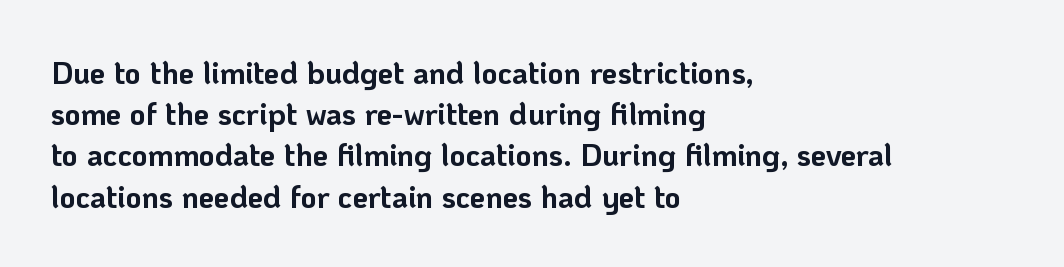
These lines carry a lot of weight — the face is fully bold. All the whitespace from short lines collects on the right. Normally led — the rows are evenly, conventionally spaced. This rendering features lettering with no underline. These lines are rendered in a variable-pitch font.
